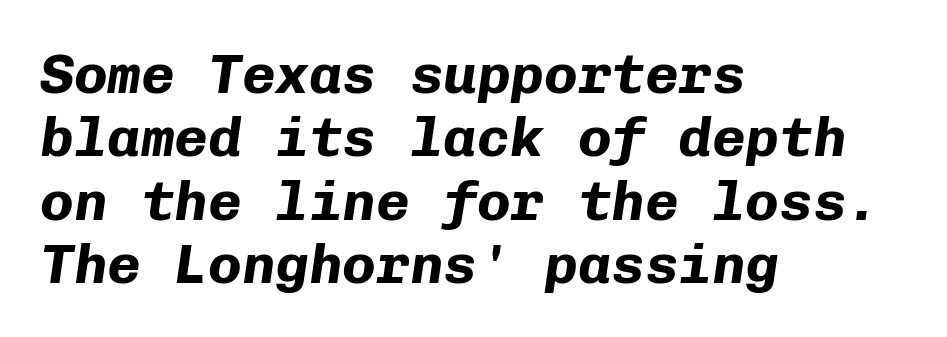
{"italic": "yes", "lean": "right", "slant_degrees": 8, "bold": "yes", "weight": "bold", "width": "normal", "stroke_contrast": "low", "x_height": "medium", "monospaced": "yes", "underline": "no", "align": "left", "line_spacing": "tight", "line_spacing_ratio": 1.13, "letter_spacing": "normal", "letter_spacing_em": 0.0, "glyph_px": 56}
